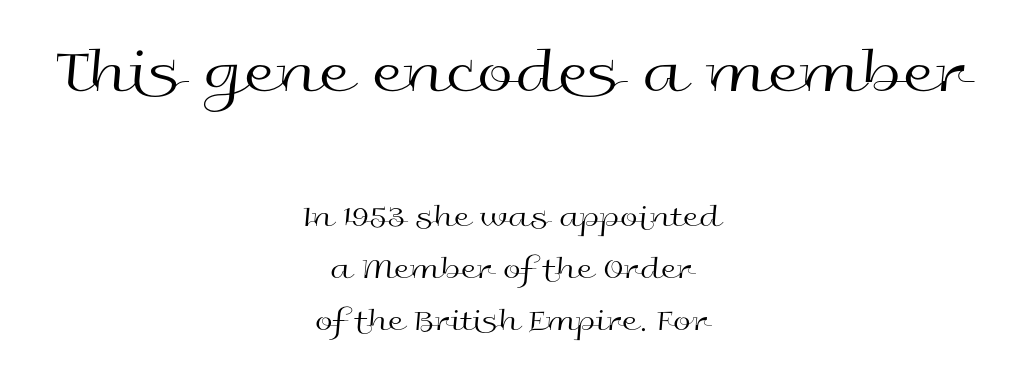
{"serif": "no", "italic": "no", "bold": "no", "weight": "regular", "width": "wide", "x_height": "medium", "monospaced": "no", "underline": "no", "align": "center", "line_spacing": "normal", "line_spacing_ratio": 1.63, "letter_spacing": "normal", "letter_spacing_em": 0.0, "larger_block": "first", "size_ratio": 2.03, "glyph_px": 65}
